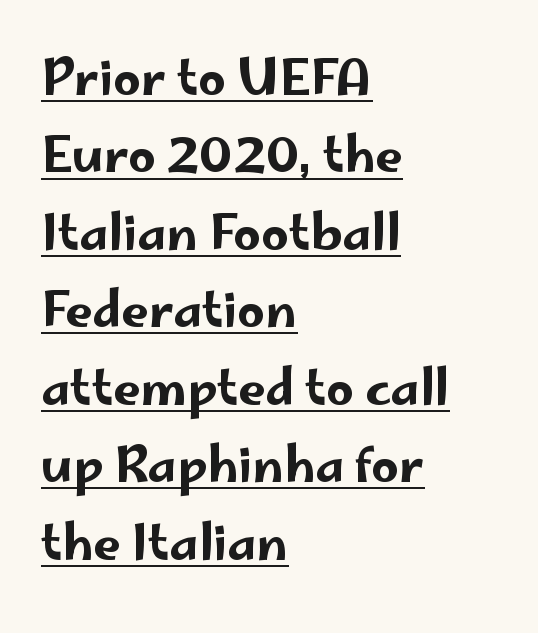
Q: Is the text italic (slanted)? A: No, it is upright.
Q: Is the typeface a serif or a sans-serif typeface? A: Sans-serif.
Q: Is the text underlined? A: Yes.
Q: How is the paragraph aligned? A: Left-aligned.
Q: Is the spacing between letters normal or unusually wide? A: Normal.
Q: Is the spacing between lines tight, normal or loose? A: Normal.
Q: Width (condensed, normal, or wide)? A: Wide.
Q: Stroke contrast? A: Low.
Q: x-height? A: Small.
Q: Monospaced? A: No.
